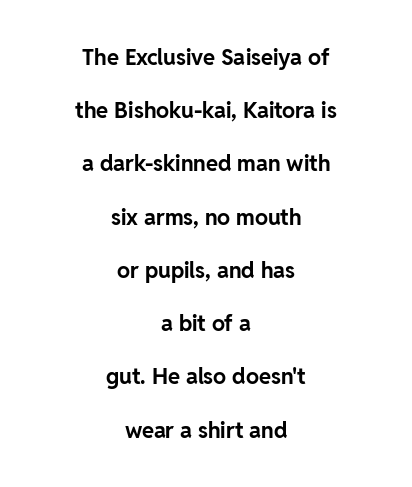
Look at the stroke-to-counter ratio: heavy, a bold. When letters stand straight like this, we call the style roman or upright. Visually the block forms a symmetrical silhouette, jagged on both flanks. Words appear dense and cohesive because spacing is normal. The vertical gap from one line to the next is large. Quick note: underline off.
